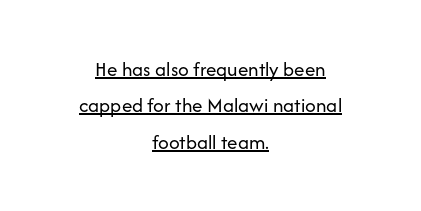
Q: Is the text bold? A: No.
Q: Is the text italic (slanted)? A: No, it is upright.
Q: Is the text underlined? A: Yes.
Q: How is the paragraph aligned? A: Centered.
Q: Is the spacing between letters normal or unusually wide? A: Normal.
